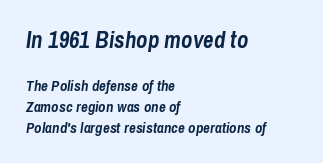
Q: Is the text bold? A: Yes.
Q: Is the text italic (slanted)? A: Yes, it leans right by about 8 degrees.
Q: Is the text underlined? A: No.
Q: How is the paragraph aligned? A: Left-aligned.
Q: Is the spacing between letters normal or unusually wide? A: Normal.
Q: Is the spacing between lines tight, normal or loose? A: Normal.
Q: Which block of text is set in a larger size, the first (top) or the second (bottom)? A: The first (top) one.
